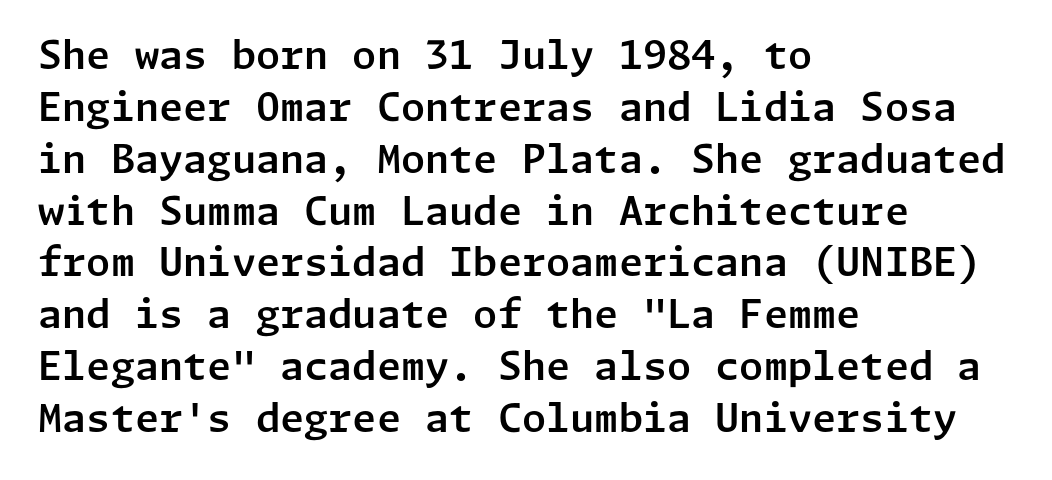
Q: Is the text italic (slanted)? A: No, it is upright.
Q: Is the typeface a serif or a sans-serif typeface? A: Sans-serif.
Q: Is the text underlined? A: No.
Q: How is the paragraph aligned? A: Left-aligned.
Q: Is the spacing between letters normal or unusually wide? A: Normal.
Q: Is the spacing between lines tight, normal or loose? A: Normal.
Q: Width (condensed, normal, or wide)? A: Normal.
Q: Stroke contrast? A: Low.
Q: x-height? A: Medium.
